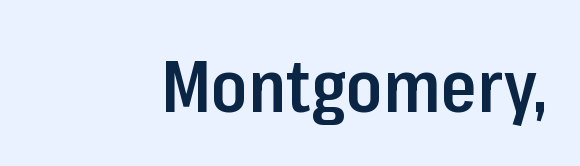
Q: Is the text bold? A: Semi-bold.
Q: Is the text italic (slanted)? A: No, it is upright.
Q: Is the typeface a serif or a sans-serif typeface? A: Sans-serif.
Q: Is the text underlined? A: No.
Q: Is the spacing between letters normal or unusually wide? A: Normal.
Q: Width (condensed, normal, or wide)? A: Condensed.
Q: Stroke contrast? A: Low.
Q: x-height? A: Medium.
Q: Monospaced? A: No.
